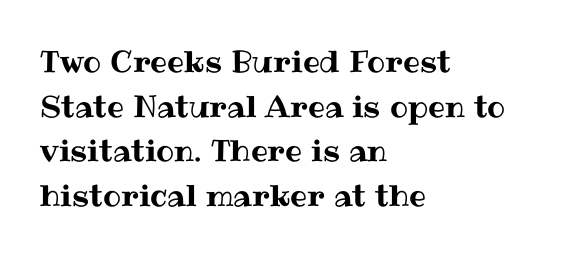
Q: Is the text italic (slanted)? A: No, it is upright.
Q: Is the text underlined? A: No.
Q: How is the paragraph aligned? A: Left-aligned.
Q: Is the spacing between letters normal or unusually wide? A: Normal.
Q: Is the spacing between lines tight, normal or loose? A: Normal.
Q: Width (condensed, normal, or wide)? A: Normal.
Q: Stroke contrast? A: Medium.
Q: x-height? A: Medium.
Q: Monospaced? A: No.
